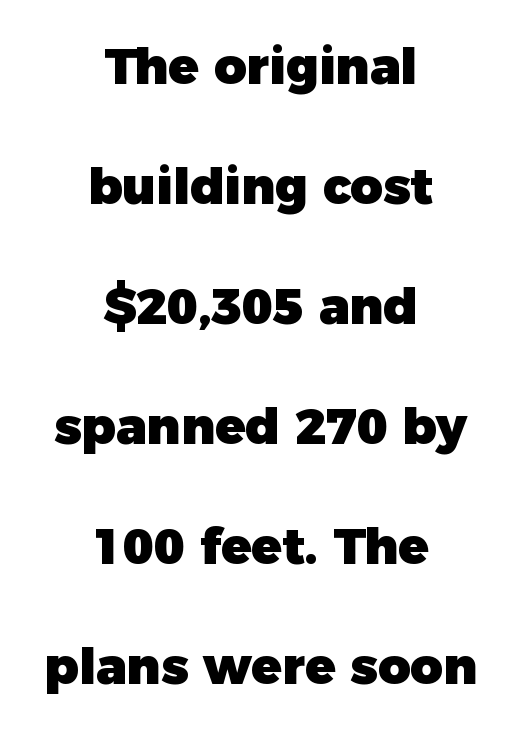
The image shows 50 px heavy sans-serif type, upright; set centered, loose line spacing (2.4x), normal letter spacing, not underlined; low stroke contrast and a medium x-height.
